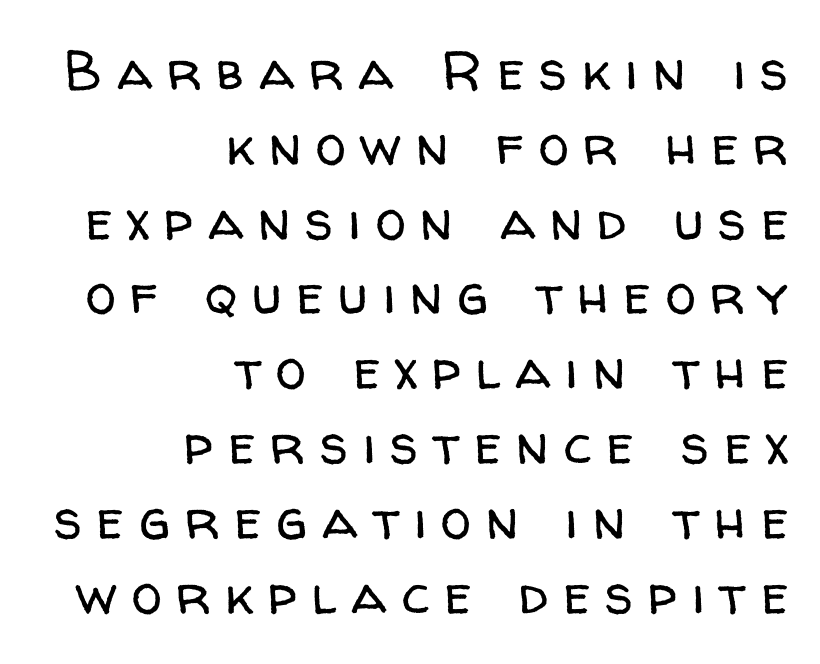
The image shows 55 px regular-weight sans-serif type, upright; set right-aligned, normal line spacing (1.36x), unusually wide letter spacing (+0.27 em), not underlined; low stroke contrast and a medium x-height.
